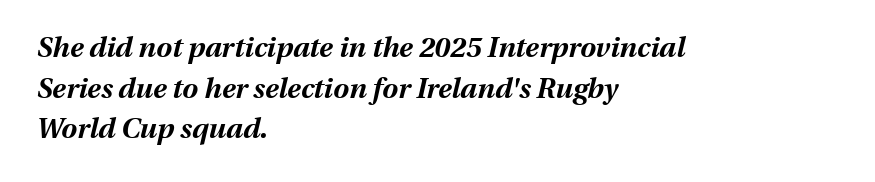
{"italic": "yes", "lean": "right", "slant_degrees": 13, "bold": "yes", "weight": "bold", "width": "normal", "stroke_contrast": "medium", "x_height": "medium", "monospaced": "no", "underline": "no", "align": "left", "line_spacing": "normal", "line_spacing_ratio": 1.45, "letter_spacing": "normal", "letter_spacing_em": 0.0, "glyph_px": 28}
